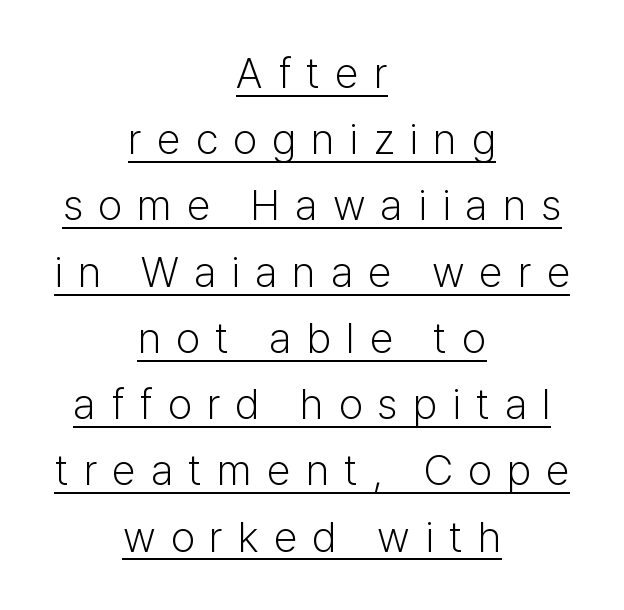
The image shows 43 px light sans-serif type, upright; set centered, normal line spacing (1.54x), unusually wide letter spacing (+0.35 em), underlined; low stroke contrast and a medium x-height.
